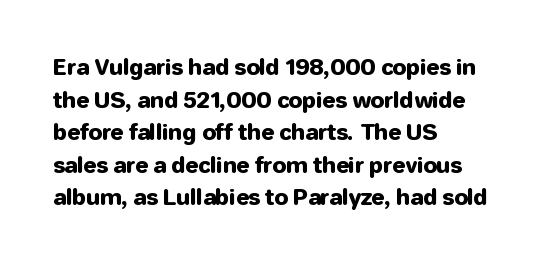
{"italic": "no", "underline": "no", "align": "left", "line_spacing": "normal", "line_spacing_ratio": 1.48, "letter_spacing": "normal", "letter_spacing_em": 0.0, "glyph_px": 22}
